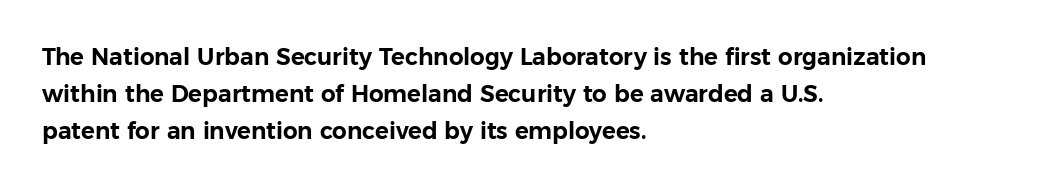
Every character sits straight up, as roman type does. Where is the straight margin? On the left. The rendering uses a moderate line-height, typical for paragraphs. Just letters on the line, the space beneath them empty. Compared with typical body copy, the letter spacing here is the same.
